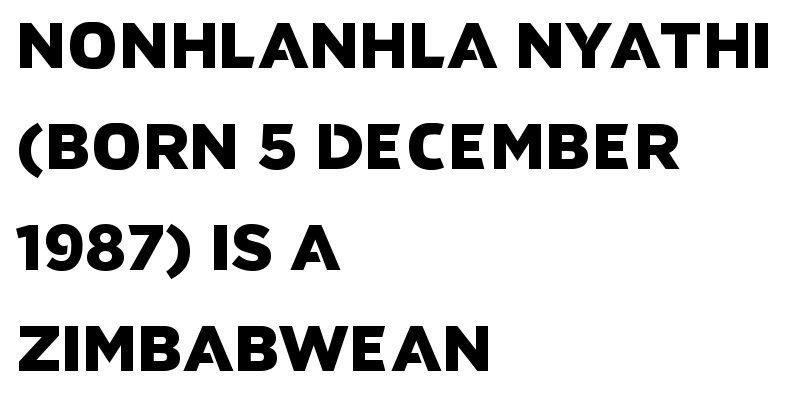
The image shows 64 px sans-serif type; set left-aligned, normal line spacing (1.58x), normal letter spacing, not underlined; low stroke contrast and a large x-height.
